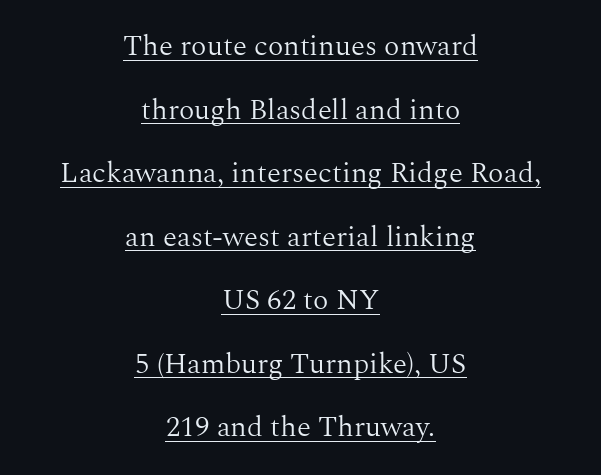
Look at the bottom of the vertical strokes: they flare into serifs here. How would I describe the line gaps? Wide and relaxed. A student would call this center alignment; a typographer would say set centered. This is the regular roman posture of the typeface.
